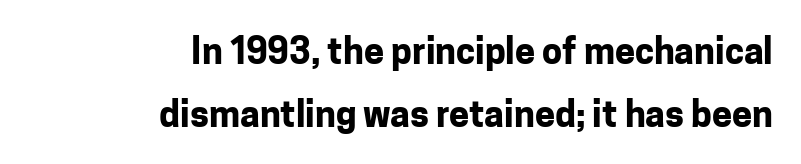
The image shows 36 px bold sans-serif type, upright; set right-aligned, line spacing 1.74x, normal letter spacing, not underlined; low stroke contrast and a medium x-height.
